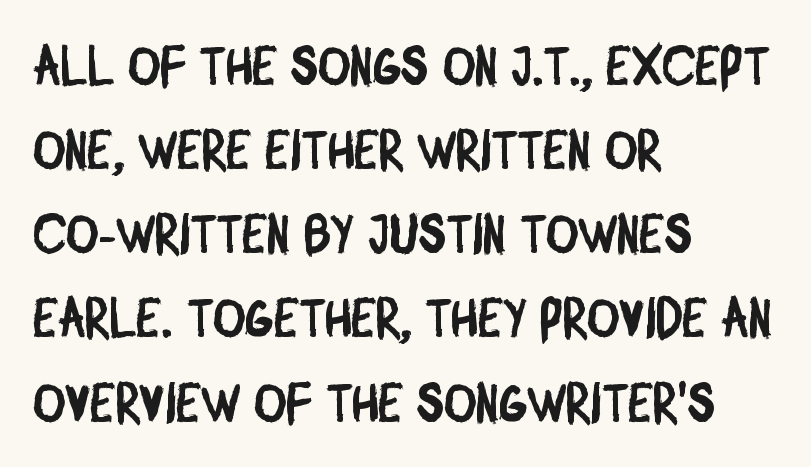
Q: Is the typeface a serif or a sans-serif typeface? A: Sans-serif.
Q: Is the text underlined? A: No.
Q: How is the paragraph aligned? A: Left-aligned.
Q: Is the spacing between letters normal or unusually wide? A: Normal.
Q: Is the spacing between lines tight, normal or loose? A: Normal.
Q: Width (condensed, normal, or wide)? A: Condensed.
Q: Stroke contrast? A: Low.
Q: x-height? A: Large.
Q: Monospaced? A: No.
